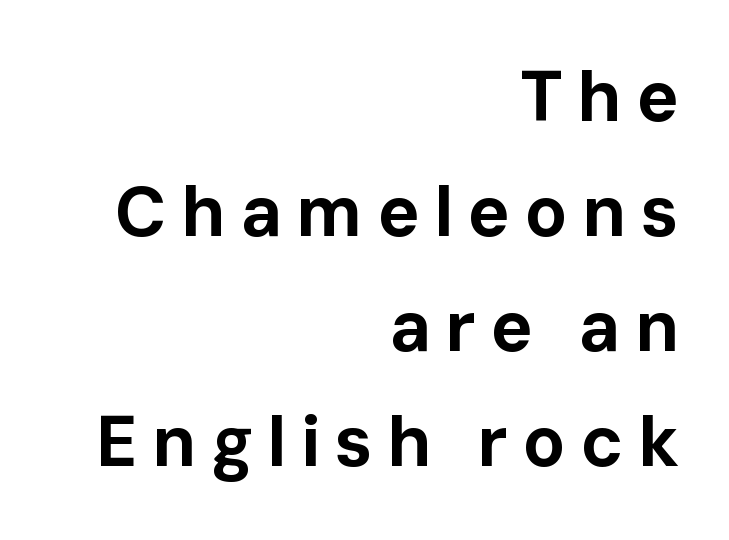
{"serif": "no", "italic": "no", "bold": "yes", "weight": "bold", "width": "normal", "stroke_contrast": "low", "x_height": "medium", "monospaced": "no", "underline": "no", "align": "right", "line_spacing": "normal", "line_spacing_ratio": 1.62, "letter_spacing": "wide", "letter_spacing_em": 0.2, "glyph_px": 71}
